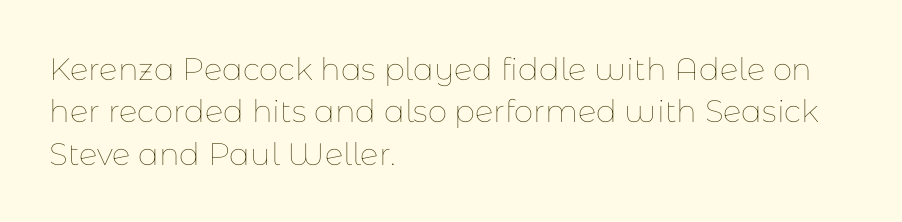
{"italic": "no", "bold": "no", "weight": "thin", "width": "normal", "stroke_contrast": "low", "x_height": "medium", "monospaced": "no", "underline": "no", "align": "left", "line_spacing": "normal", "line_spacing_ratio": 1.37, "letter_spacing": "normal", "letter_spacing_em": 0.0, "glyph_px": 31}
